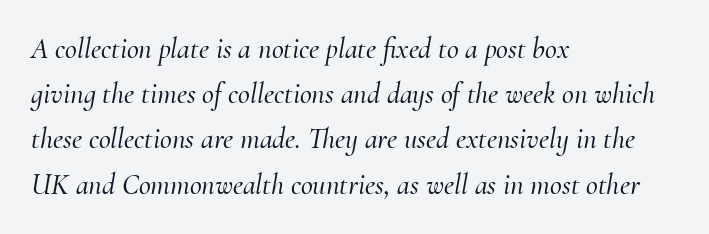
The image shows 29 px serif type, italic (leaning right); set left-aligned, normal line spacing (1.56x), normal letter spacing, not underlined; medium stroke contrast and a small x-height.
